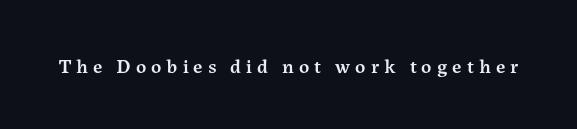
The letters are semibold — heavier than regular but short of a full bold. Inter-character spacing is expanded well beyond the font's built-in metrics. Italic: no, the glyphs are upright roman. The baseline area is clear.
